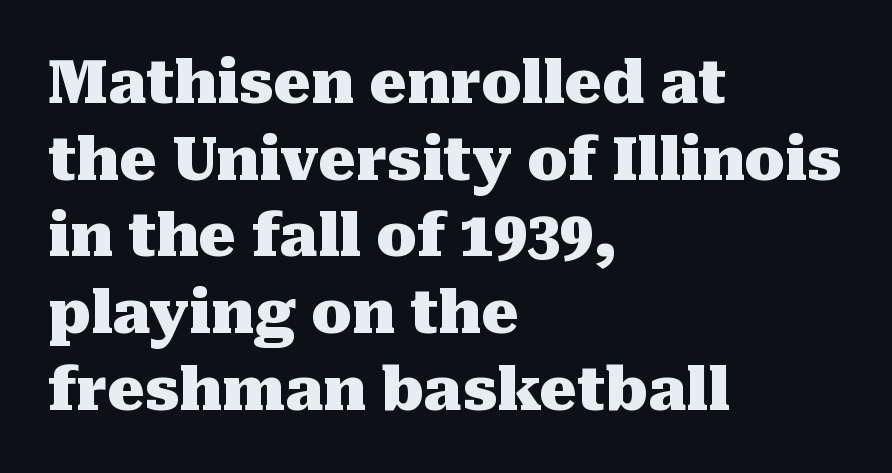
{"serif": "yes", "italic": "no", "bold": "yes", "weight": "heavy", "width": "normal", "stroke_contrast": "medium", "x_height": "medium", "monospaced": "no", "underline": "no", "align": "left", "line_spacing": "normal", "line_spacing_ratio": 1.3, "letter_spacing": "normal", "letter_spacing_em": 0.0, "glyph_px": 59}
